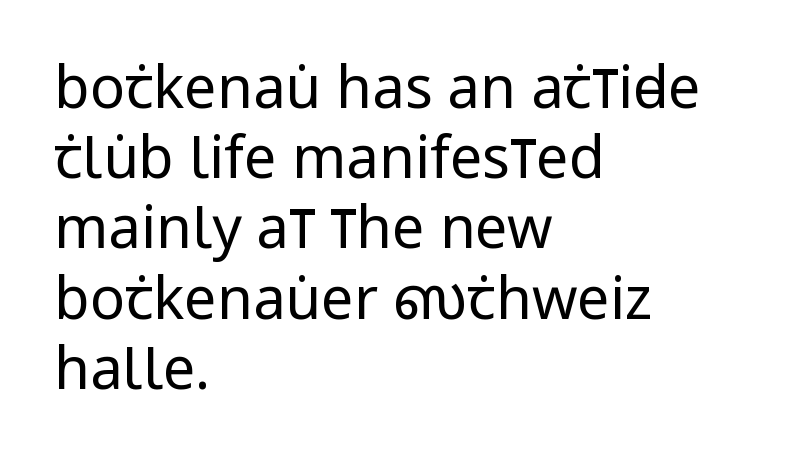
{"serif": "no", "italic": "no", "bold": "no", "weight": "regular", "width": "condensed", "stroke_contrast": "low", "x_height": "large", "monospaced": "no", "underline": "no", "align": "left", "line_spacing_ratio": 1.21, "letter_spacing": "normal", "letter_spacing_em": 0.0, "glyph_px": 58}
